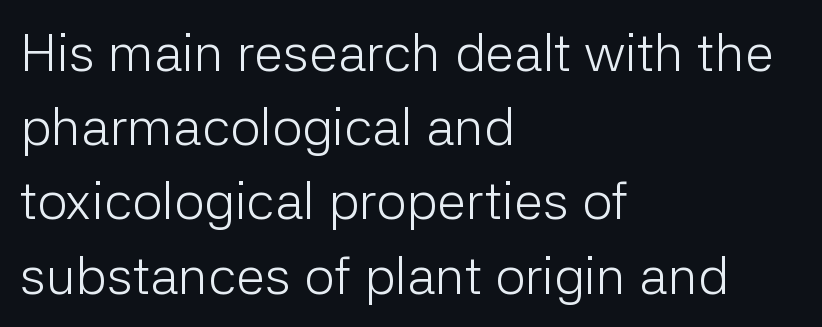
Q: Is the text bold? A: No.
Q: Is the text italic (slanted)? A: No, it is upright.
Q: Is the typeface a serif or a sans-serif typeface? A: Sans-serif.
Q: Is the text underlined? A: No.
Q: How is the paragraph aligned? A: Left-aligned.
Q: Is the spacing between letters normal or unusually wide? A: Normal.
Q: Is the spacing between lines tight, normal or loose? A: Normal.
Q: Width (condensed, normal, or wide)? A: Normal.
Q: Stroke contrast? A: Low.
Q: x-height? A: Medium.
Q: Monospaced? A: No.
